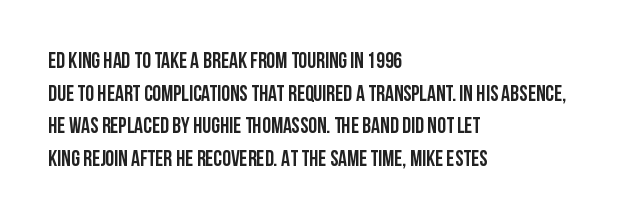
Q: Is the text italic (slanted)? A: No, it is upright.
Q: Is the text underlined? A: No.
Q: How is the paragraph aligned? A: Left-aligned.
Q: Is the spacing between letters normal or unusually wide? A: Normal.
Q: Is the spacing between lines tight, normal or loose? A: Normal.
